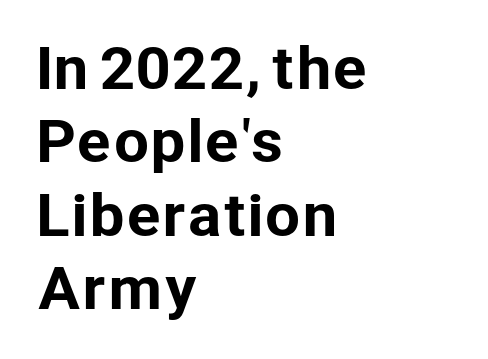
The image shows 56 px sans-serif type, upright; set left-aligned, normal line spacing (1.31x), normal letter spacing, not underlined; low stroke contrast and a medium x-height.
